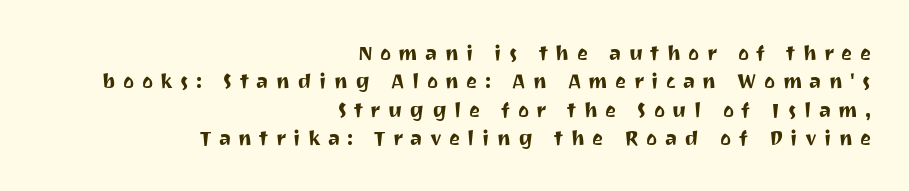
Successive baselines arrive at the customary interval. Each word looks stretched out because of the extra space between its letters. Descenders hang freely into open space. A roman cut, with each character standing at attention.
